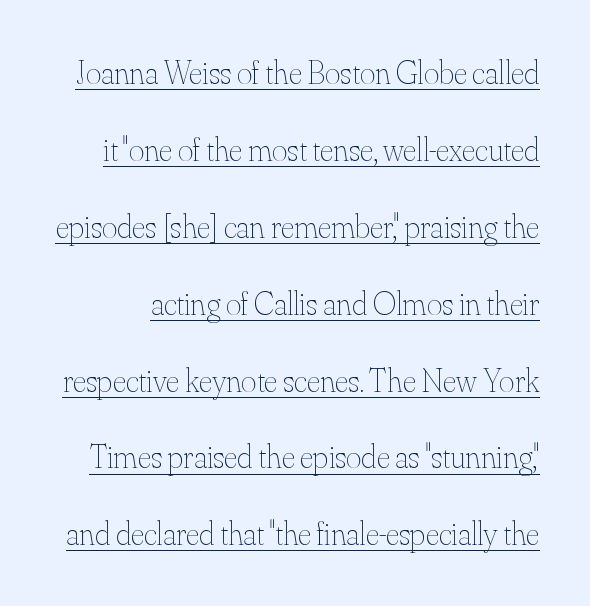
The passage shown is underscored from start to finish. The block of text is sparse from top to bottom, with ample space between rows. Vertical stems look standard width or narrower in stroke. What stands out about the letter spacing? Nothing — it is the standard amount.
